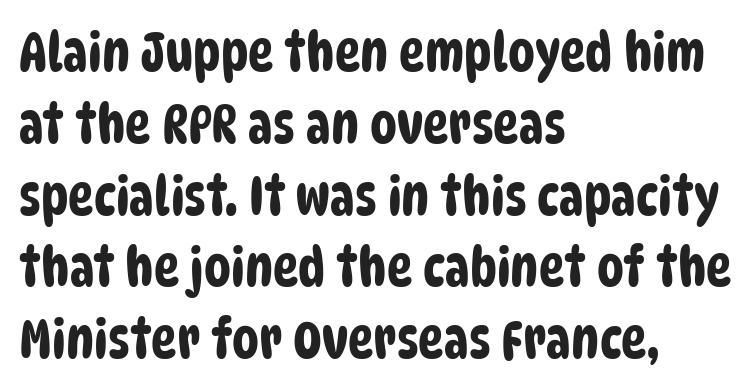
Q: Is the typeface a serif or a sans-serif typeface? A: Sans-serif.
Q: Is the text underlined? A: No.
Q: How is the paragraph aligned? A: Left-aligned.
Q: Is the spacing between letters normal or unusually wide? A: Normal.
Q: Is the spacing between lines tight, normal or loose? A: Normal.
Q: Width (condensed, normal, or wide)? A: Condensed.
Q: Stroke contrast? A: Low.
Q: x-height? A: Large.
Q: Monospaced? A: No.
